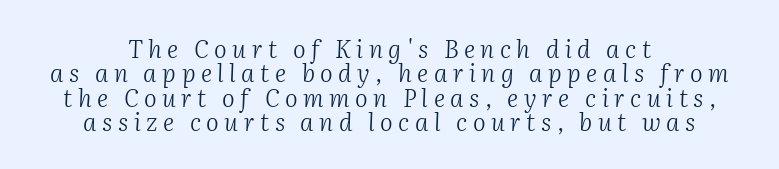
Q: Is the text bold? A: No.
Q: Is the text italic (slanted)? A: Yes, it leans right by about 2 degrees.
Q: Is the text underlined? A: No.
Q: How is the paragraph aligned? A: Centered.
Q: Is the spacing between letters normal or unusually wide? A: Unusually wide.
Q: Is the spacing between lines tight, normal or loose? A: Tight.
